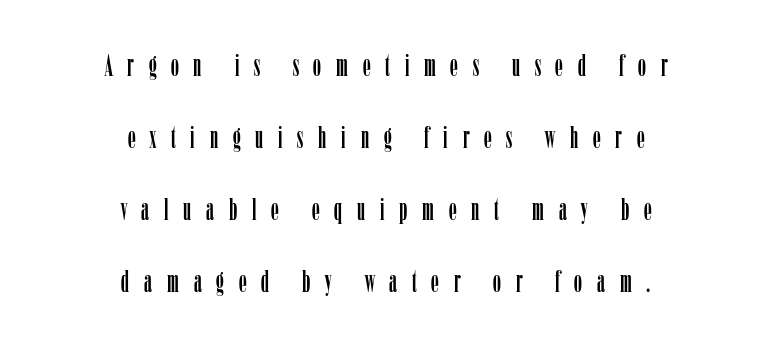
Q: Is the text italic (slanted)? A: No, it is upright.
Q: Is the typeface a serif or a sans-serif typeface? A: Serif.
Q: Is the text underlined? A: No.
Q: How is the paragraph aligned? A: Centered.
Q: Is the spacing between letters normal or unusually wide? A: Unusually wide.
Q: Is the spacing between lines tight, normal or loose? A: Loose.
Q: Width (condensed, normal, or wide)? A: Condensed.
Q: Stroke contrast? A: Low.
Q: x-height? A: Medium.
Q: Monospaced? A: No.
